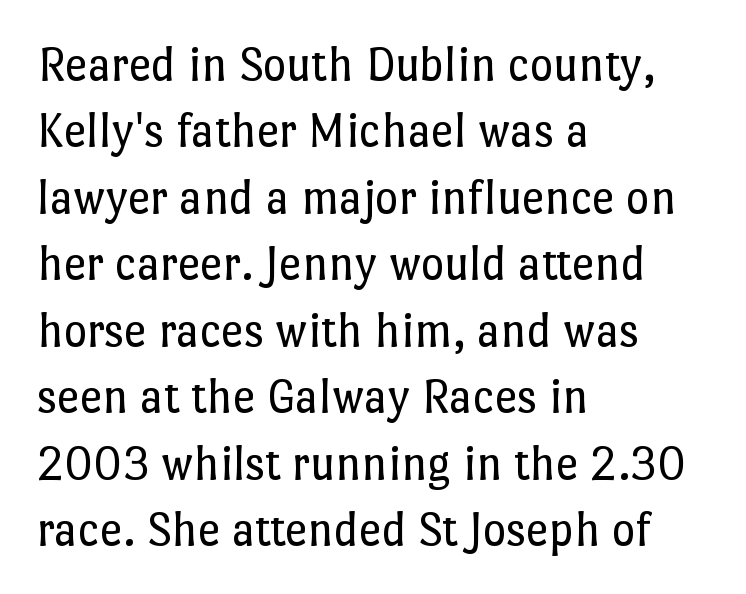
{"italic": "no", "bold": "no", "weight": "regular", "width": "normal", "stroke_contrast": "low", "x_height": "medium", "monospaced": "no", "underline": "no", "align": "left", "line_spacing": "normal", "line_spacing_ratio": 1.33, "letter_spacing": "normal", "letter_spacing_em": 0.0, "glyph_px": 50}
